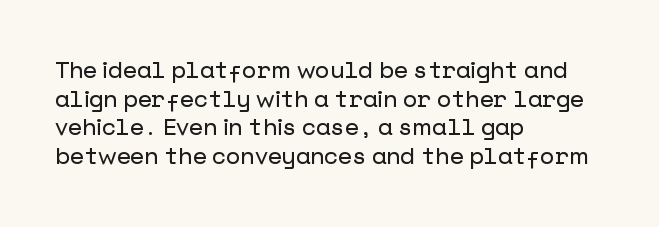
The image shows 23 px text type, upright; set left-aligned, normal line spacing (1.25x), normal letter spacing, not underlined.
